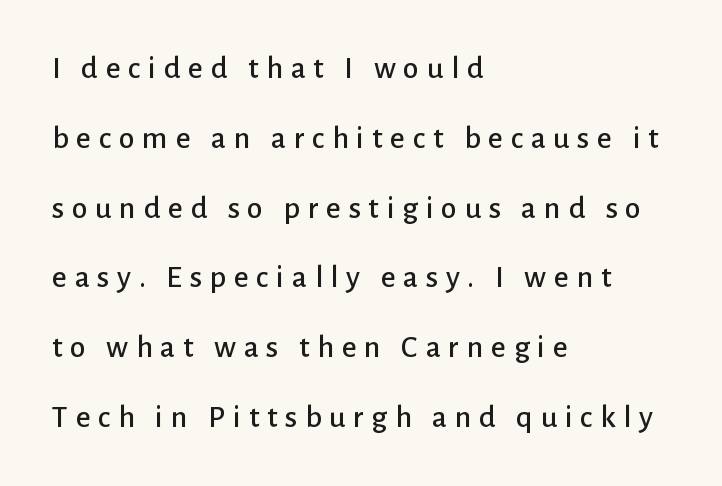
Baseline-to-baseline distance is far greater than the letter height. It's the straight-up-and-down kind of type. How are the letters spaced? Widely, with obvious added tracking. Check where the strokes stop: nothing finishes them off — pure sans.
